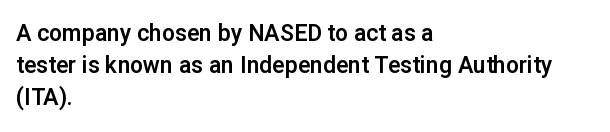
Q: Is the text italic (slanted)? A: No, it is upright.
Q: Is the text underlined? A: No.
Q: How is the paragraph aligned? A: Left-aligned.
Q: Is the spacing between letters normal or unusually wide? A: Normal.
Q: Is the spacing between lines tight, normal or loose? A: Normal.
